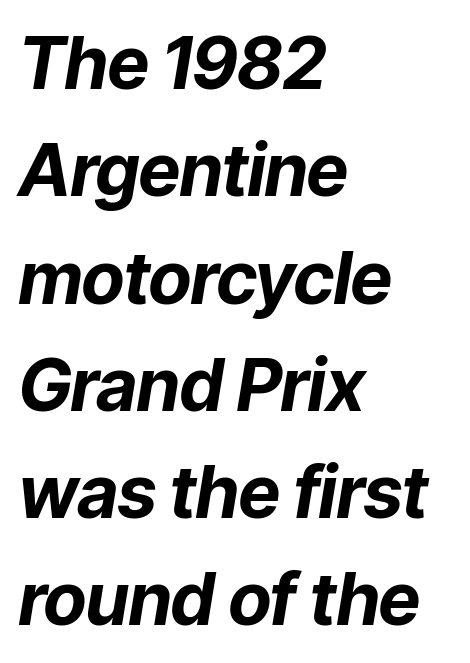
Quick note: interline space is typical. In terms of posture, this sample is oblique. The passage shown has conventional tracking throughout. This sample is left-justified, so line endings fall wherever the words run out.
